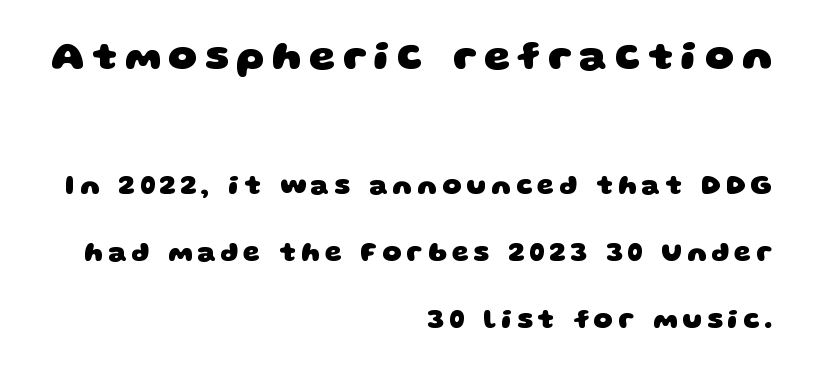
The image shows 41 px heavy, wide sans-serif type; set right-aligned, loose line spacing (2.48x), not underlined; the first (top) block is 1.52x larger; low stroke contrast and a large x-height.
